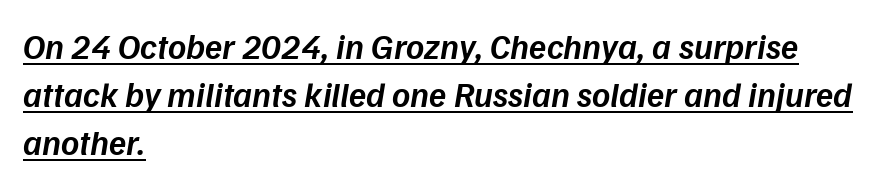
Do the characters align in a grid? No, the font is proportional. The rows are spaced the way most documents space them. Letter spacing: default. The lettering tilts uniformly, giving the passage an italic look. Is the block centered? No — it sits flush against the left margin. The sample has been set in demibold, a notch under bold.
